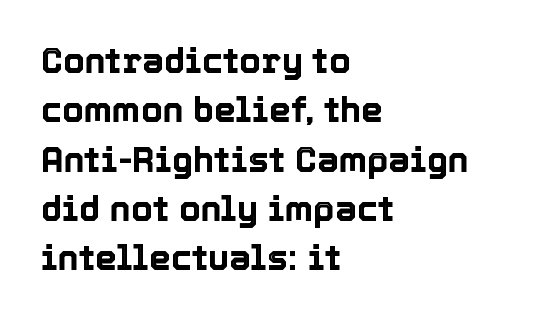
The image shows 35 px text type, upright; set left-aligned, normal line spacing (1.41x), normal letter spacing, not underlined; a medium x-height.
